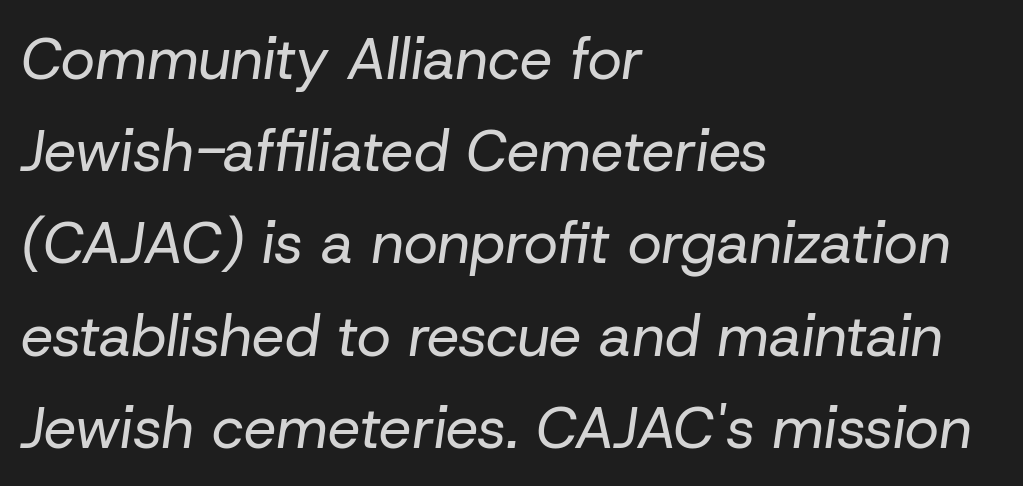
Q: Is the text bold? A: No.
Q: Is the text italic (slanted)? A: Yes, it leans right by about 8 degrees.
Q: Is the text underlined? A: No.
Q: How is the paragraph aligned? A: Left-aligned.
Q: Is the spacing between letters normal or unusually wide? A: Normal.
Q: Is the spacing between lines tight, normal or loose? A: Normal.
Q: Width (condensed, normal, or wide)? A: Normal.
Q: Stroke contrast? A: Low.
Q: x-height? A: Medium.
Q: Monospaced? A: No.
